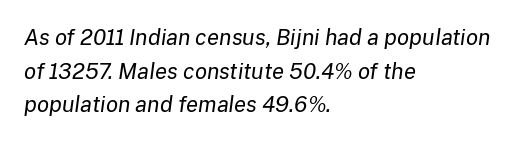
{"italic": "yes", "lean": "right", "slant_degrees": 8, "bold": "no", "underline": "no", "align": "left", "line_spacing": "normal", "line_spacing_ratio": 1.53, "letter_spacing": "normal", "letter_spacing_em": 0.0, "glyph_px": 22}
